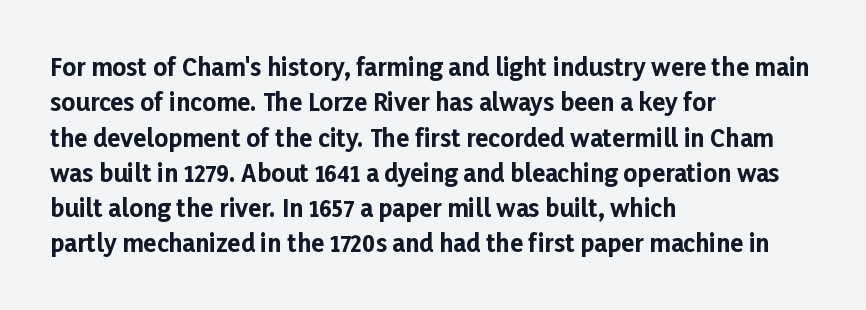
The baseline area is clear. Rendered with straight, roman letterforms. The face used here has the dense, thick strokes of a bold. One-word summary of the alignment: left.
